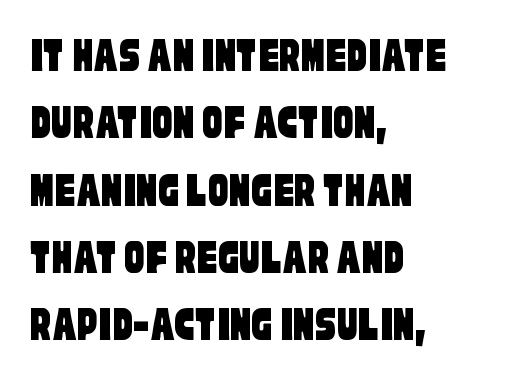
{"serif": "no", "width": "condensed", "stroke_contrast": "low", "x_height": "large", "monospaced": "no", "underline": "no", "align": "left", "line_spacing": "normal", "line_spacing_ratio": 1.32, "letter_spacing": "normal", "letter_spacing_em": 0.0, "glyph_px": 51}
